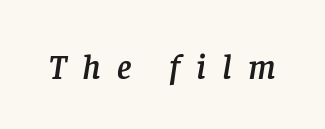
Is the type slanted? Yes — the strokes lean at a clear angle. A typesetter would call this proportional, since set widths differ per character. Students, note that the glyphs here are deliberately spaced far apart. Check under the words: just untouched page. The face used here is seriffed, in the tradition of book romans.
